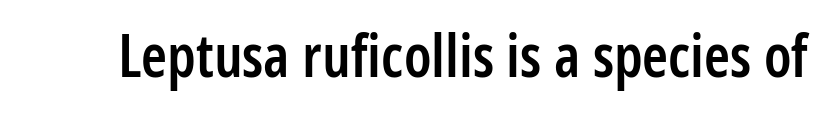
Ascenders rise straight up at ninety degrees. The passage shown has conventional tracking throughout. A typesetter would label this face a sans. A bare baseline throughout the passage. The letters are semibold — heavier than regular but short of a full bold. The passage shown is typed in a proportional face where columns would drift.
